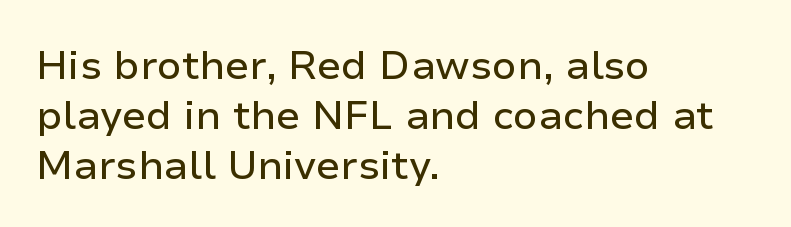
Nope, not italic — everything's standing straight. Where is the straight margin? On the left. Varying glyph widths throughout — classic text-font behaviour. A sans-serif font was chosen for this passage. Baseline-to-baseline distance is the conventional proportion of letter height.
